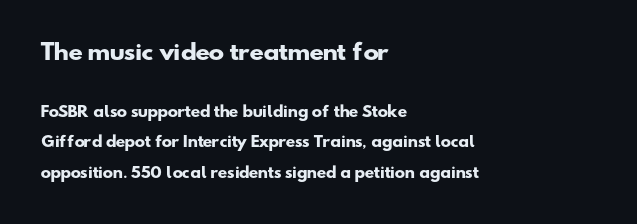
Q: Is the text bold? A: Yes.
Q: Is the text underlined? A: No.
Q: How is the paragraph aligned? A: Left-aligned.
Q: Is the spacing between letters normal or unusually wide? A: Normal.
Q: Is the spacing between lines tight, normal or loose? A: Loose.
Q: Which block of text is set in a larger size, the first (top) or the second (bottom)? A: The first (top) one.
